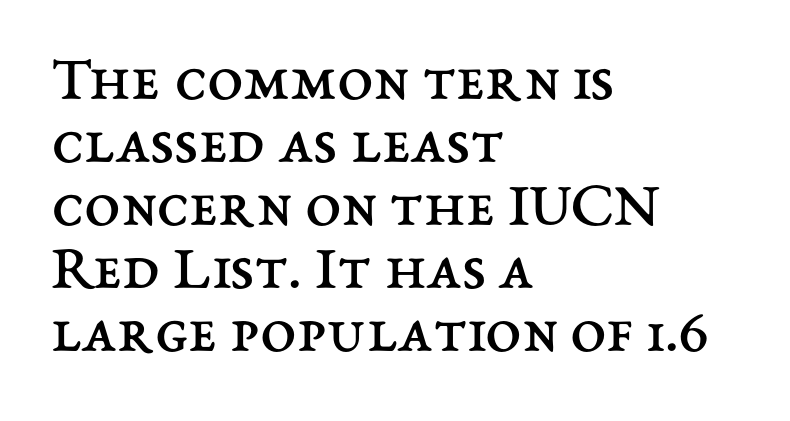
The image shows 65 px regular-weight type, upright; set left-aligned, tight line spacing (0.97x), normal letter spacing, not underlined; medium stroke contrast and a medium x-height.
